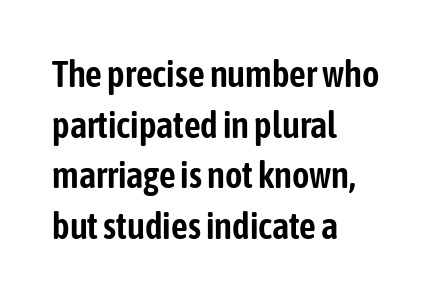
Q: Is the text italic (slanted)? A: No, it is upright.
Q: Is the typeface a serif or a sans-serif typeface? A: Sans-serif.
Q: Is the text underlined? A: No.
Q: How is the paragraph aligned? A: Left-aligned.
Q: Is the spacing between letters normal or unusually wide? A: Normal.
Q: Is the spacing between lines tight, normal or loose? A: Normal.
Q: Width (condensed, normal, or wide)? A: Condensed.
Q: Stroke contrast? A: Low.
Q: x-height? A: Medium.
Q: Monospaced? A: No.
